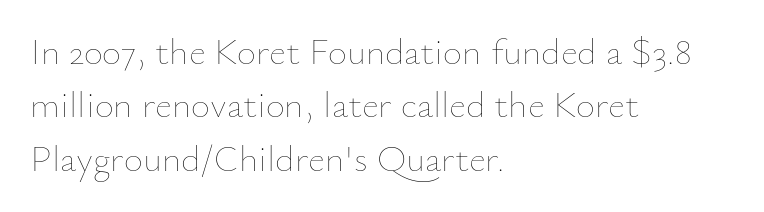
Q: Is the text bold? A: No.
Q: Is the text italic (slanted)? A: No, it is upright.
Q: Is the text underlined? A: No.
Q: How is the paragraph aligned? A: Left-aligned.
Q: Is the spacing between letters normal or unusually wide? A: Normal.
Q: Is the spacing between lines tight, normal or loose? A: Normal.
Q: Width (condensed, normal, or wide)? A: Normal.
Q: Stroke contrast? A: Low.
Q: x-height? A: Small.
Q: Monospaced? A: No.
